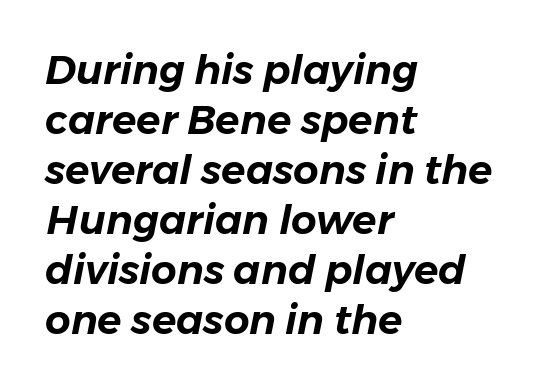
The image shows 40 px text type, italic (leaning right); set left-aligned, normal line spacing (1.25x), normal letter spacing, not underlined; low stroke contrast and a medium x-height.
